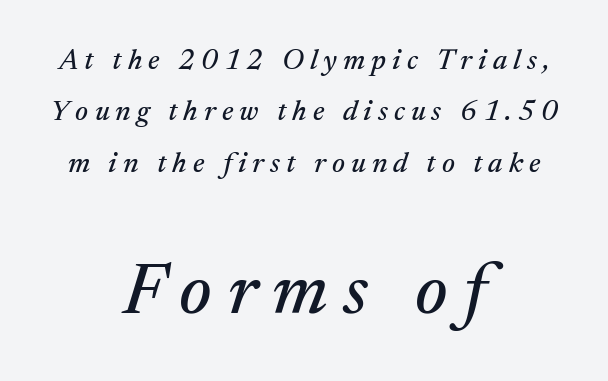
The image shows 73 px serif type, italic (leaning right); set centered, line spacing 1.77x, unusually wide letter spacing (+0.21 em), not underlined; the second (bottom) block is 2.52x larger; medium stroke contrast and a medium x-height.
